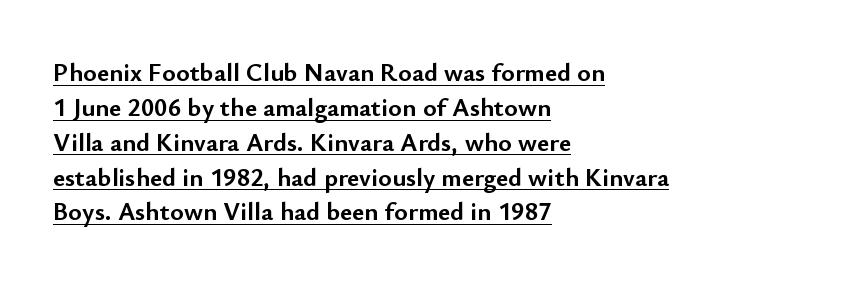
{"italic": "no", "bold": "yes", "underline": "yes", "align": "left", "line_spacing": "normal", "line_spacing_ratio": 1.34, "letter_spacing": "normal", "letter_spacing_em": 0.0, "glyph_px": 26}
